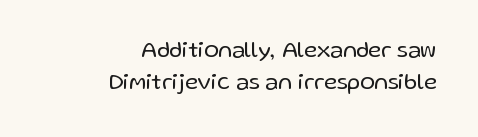
{"italic": "no", "bold": "no", "underline": "no", "align": "right", "line_spacing": "normal", "line_spacing_ratio": 1.45, "letter_spacing": "normal", "letter_spacing_em": 0.0, "glyph_px": 22}
